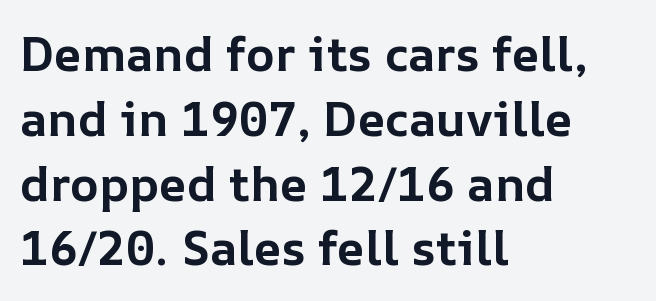
{"italic": "no", "bold": "yes", "weight": "bold", "width": "normal", "stroke_contrast": "low", "x_height": "medium", "monospaced": "no", "underline": "no", "align": "left", "line_spacing": "normal", "line_spacing_ratio": 1.35, "letter_spacing": "normal", "letter_spacing_em": 0.0, "glyph_px": 48}
